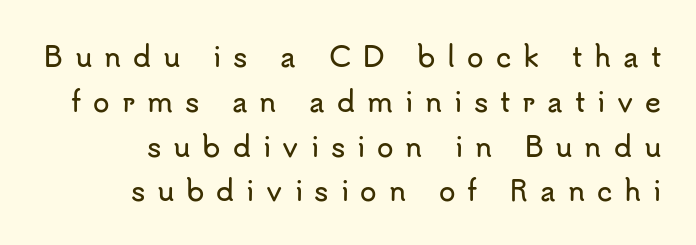
{"italic": "no", "underline": "no", "align": "right", "line_spacing": "normal", "line_spacing_ratio": 1.66, "letter_spacing": "wide", "letter_spacing_em": 0.44, "glyph_px": 27}
